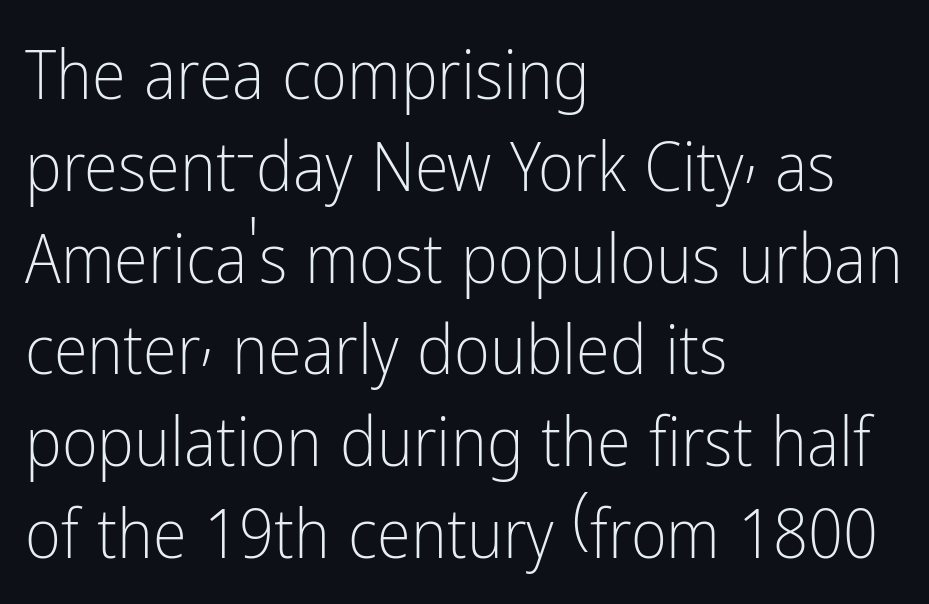
The image shows 69 px light, condensed sans-serif type, upright; set left-aligned, normal line spacing (1.33x), normal letter spacing, not underlined; low stroke contrast and a medium x-height.
